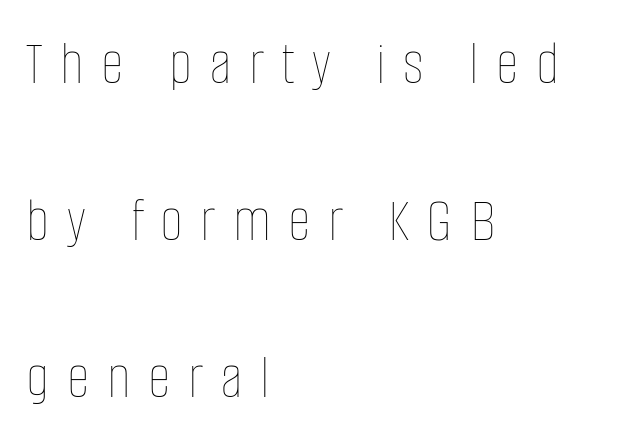
{"italic": "no", "bold": "no", "weight": "thin", "width": "condensed", "stroke_contrast": "low", "x_height": "large", "monospaced": "no", "underline": "no", "align": "left", "line_spacing": "loose", "line_spacing_ratio": 2.49, "letter_spacing": "wide", "letter_spacing_em": 0.28, "glyph_px": 63}
